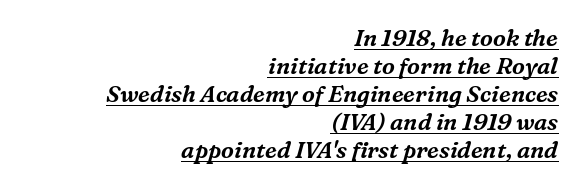
The passage shown leans; its letterforms are oblique. The setting favours the right margin, as signatures and pull-quotes sometimes do. Quick note: underline on. The rendering keeps characters at their native spacing.
